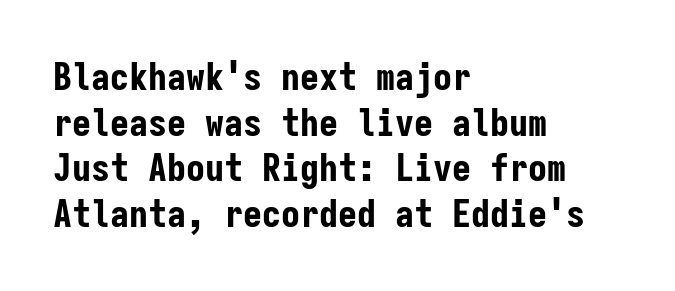
Regarding serifs, this sample does without them. Pretty heavy lettering here — definitely bold. How are the letters spaced? Ordinarily, with no added tracking. Nobody drew a line under any word here. The lines in this sample share a left origin and differ only in where they stop.
